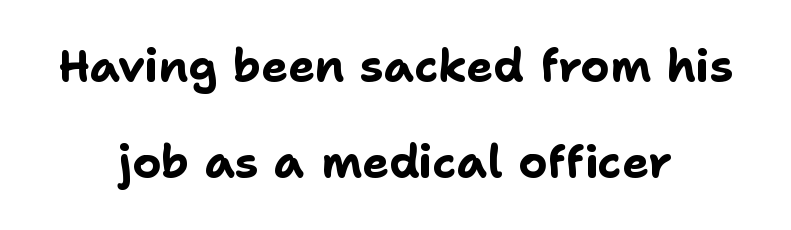
The image shows 45 px bold sans-serif type, upright; set centered, loose line spacing (2.14x), normal letter spacing, not underlined; low stroke contrast and a medium x-height.
